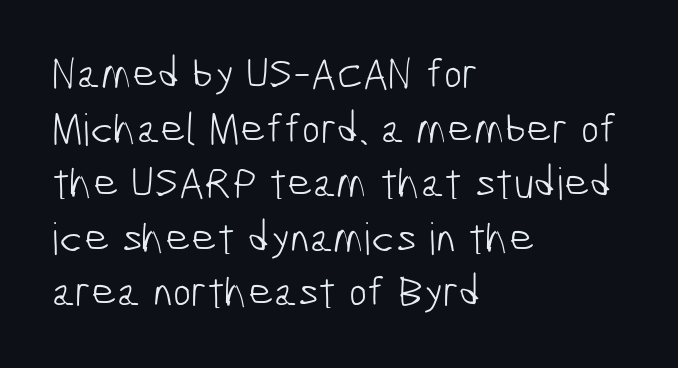
The image shows 44 px light, condensed sans-serif type; set left-aligned, line spacing 1.24x, normal letter spacing, not underlined; low stroke contrast and a medium x-height.
